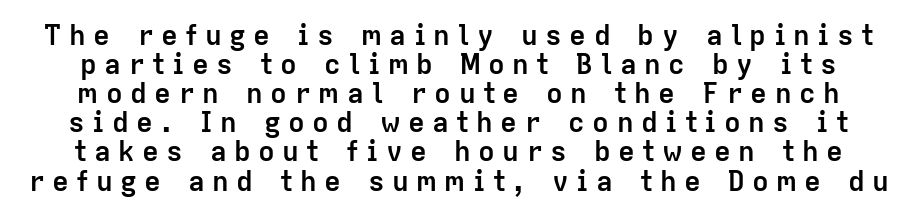
The vertical gap from one line to the next is small. A typesetter would mark this as roman, not italic. Does extra space separate the letters? Yes, quite a lot of it. The words here are not underlined.
